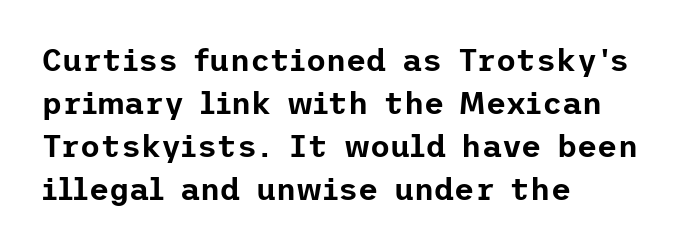
The image shows 31 px sans-serif type, upright; set left-aligned, normal line spacing (1.39x), normal letter spacing, not underlined; low stroke contrast and a medium x-height.
